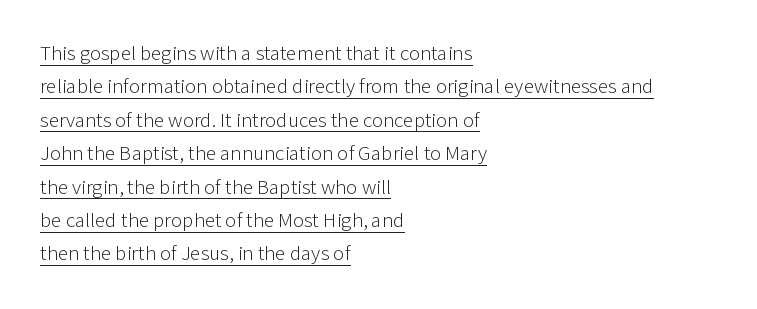
{"italic": "no", "bold": "no", "underline": "yes", "align": "left", "line_spacing": "normal", "line_spacing_ratio": 1.59, "letter_spacing": "normal", "letter_spacing_em": 0.0, "glyph_px": 21}
